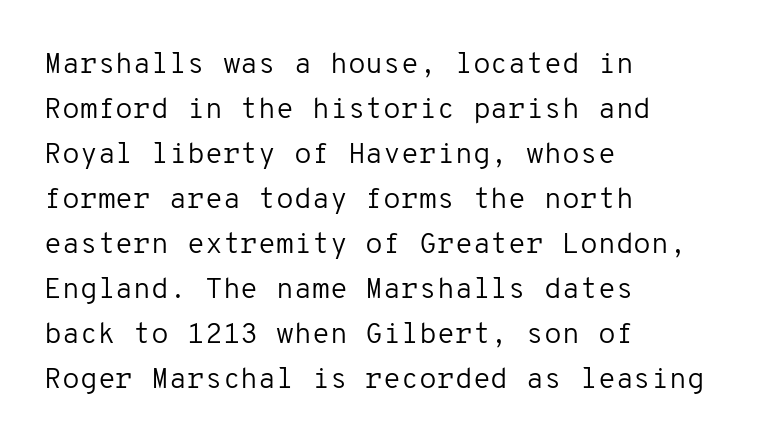
Classification — sans serif. Unlike italic type, these characters show no tilt at all. The strip under each line holds only bare page. Think of a typewriter: that constant character pitch is what you see here. Is there much room between lines? A standard amount, neither cramped nor airy.
